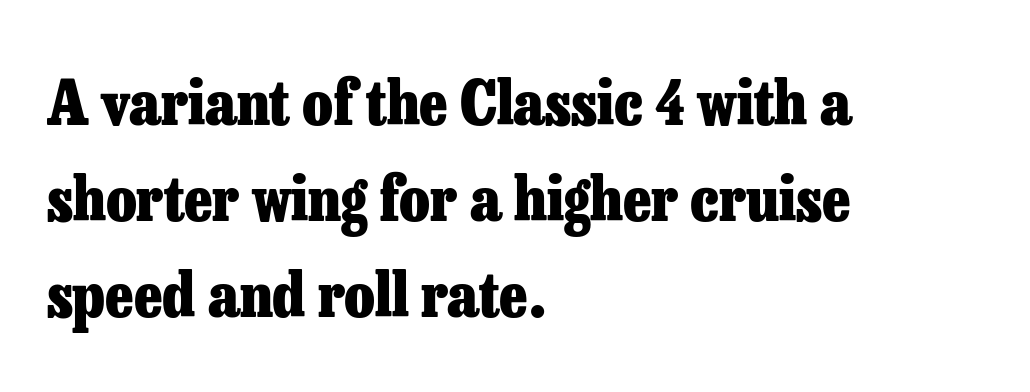
Q: Is the text bold? A: Yes.
Q: Is the text italic (slanted)? A: No, it is upright.
Q: Is the typeface a serif or a sans-serif typeface? A: Serif.
Q: Is the text underlined? A: No.
Q: How is the paragraph aligned? A: Left-aligned.
Q: Is the spacing between letters normal or unusually wide? A: Normal.
Q: Is the spacing between lines tight, normal or loose? A: Normal.
Q: Width (condensed, normal, or wide)? A: Normal.
Q: Stroke contrast? A: Low.
Q: x-height? A: Medium.
Q: Monospaced? A: No.
